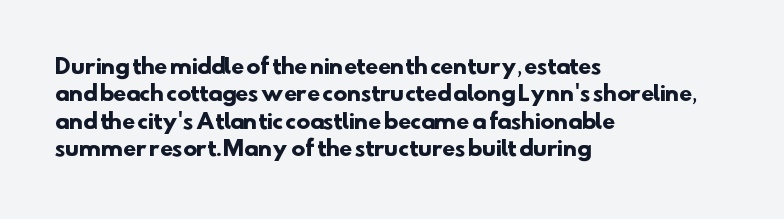
{"bold": "yes", "underline": "no", "align": "left", "line_spacing": "normal", "line_spacing_ratio": 1.3, "letter_spacing": "normal", "letter_spacing_em": 0.0, "glyph_px": 21}
